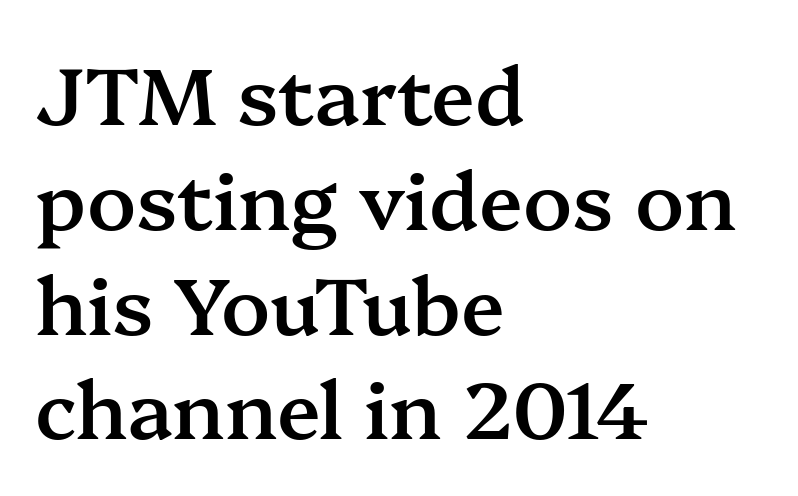
Note the varied advance widths — an 'i' is clearly narrower than an 'm'. The tracking reads as untouched default to a designer's eye. Underline: absent. The typography opts for an upright posture over an oblique one. The leading is moderate, giving the passage an even texture. The text was rendered using a seriffed face with decorative stroke endings.
